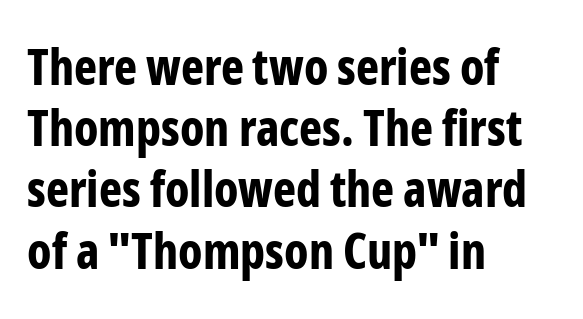
Q: Is the text bold? A: Yes.
Q: Is the text italic (slanted)? A: No, it is upright.
Q: Is the typeface a serif or a sans-serif typeface? A: Sans-serif.
Q: Is the text underlined? A: No.
Q: How is the paragraph aligned? A: Left-aligned.
Q: Is the spacing between letters normal or unusually wide? A: Normal.
Q: Is the spacing between lines tight, normal or loose? A: Normal.
Q: Width (condensed, normal, or wide)? A: Condensed.
Q: Stroke contrast? A: Low.
Q: x-height? A: Medium.
Q: Monospaced? A: No.
